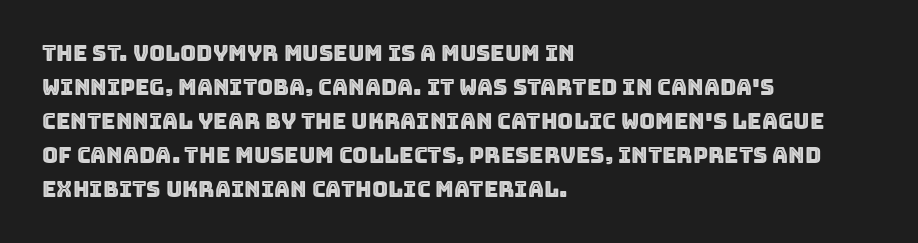
Inter-character spacing is left at the font's built-in metrics. A bare baseline throughout the passage. The typography opts for an upright posture over an oblique one. Casual observation: everything's shoved over to the left.
